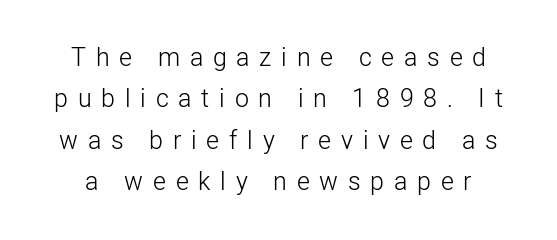
Q: Is the text bold? A: No.
Q: Is the text italic (slanted)? A: No, it is upright.
Q: Is the text underlined? A: No.
Q: Is the spacing between letters normal or unusually wide? A: Unusually wide.
Q: Is the spacing between lines tight, normal or loose? A: Normal.
